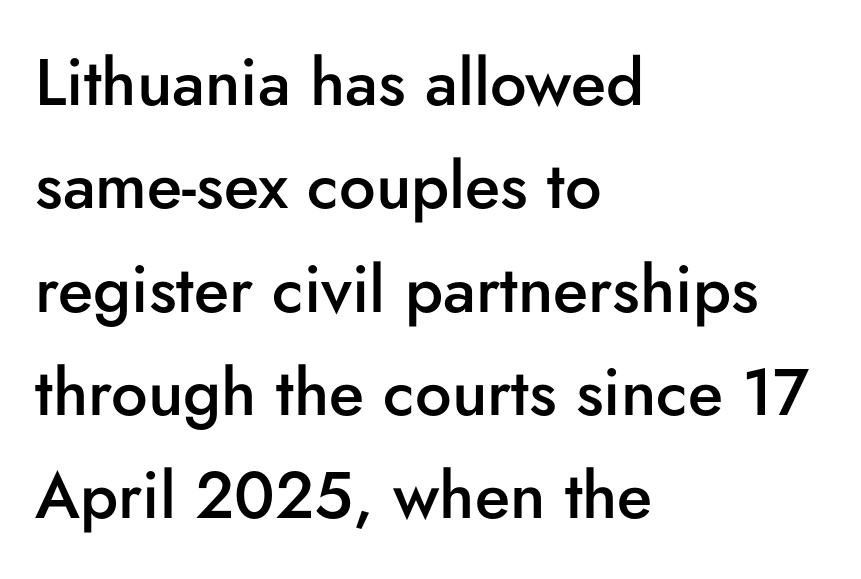
Q: Is the text bold? A: Semi-bold.
Q: Is the text italic (slanted)? A: No, it is upright.
Q: Is the typeface a serif or a sans-serif typeface? A: Sans-serif.
Q: Is the text underlined? A: No.
Q: How is the paragraph aligned? A: Left-aligned.
Q: Is the spacing between letters normal or unusually wide? A: Normal.
Q: Is the spacing between lines tight, normal or loose? A: Normal.
Q: Width (condensed, normal, or wide)? A: Normal.
Q: Stroke contrast? A: Low.
Q: x-height? A: Small.
Q: Monospaced? A: No.
